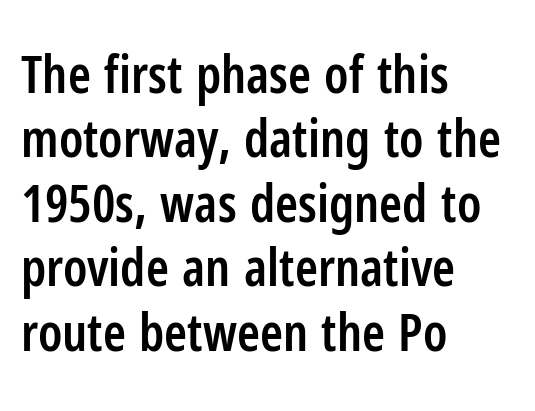
The image shows 52 px semibold, condensed sans-serif type, upright; set left-aligned, line spacing 1.24x, normal letter spacing, not underlined; low stroke contrast and a medium x-height.
